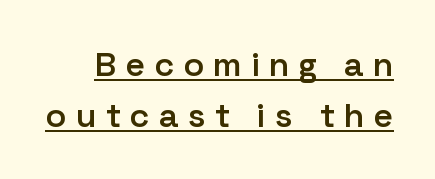
Regular leading. Think of a printed novel: that variable character pitch is what you see here. What stands out about the letter spacing? Its width — letters are far apart. If you drew a line through each stem, it would be perfectly vertical. Firm but not heavy-handed strokes: this text is semibold. The type family on display is of the sans-serif kind.
